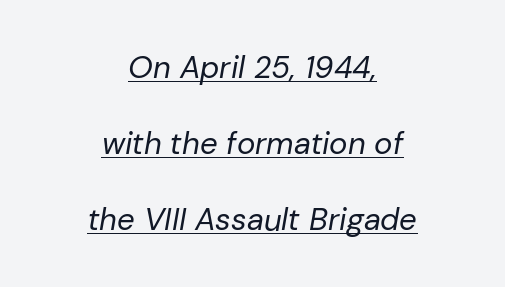
Decoration check: the copy is underlined. Style check: oblique. Line spacing here is loose. Nothing unusual about the tracking: characters are spaced as the font intends.
